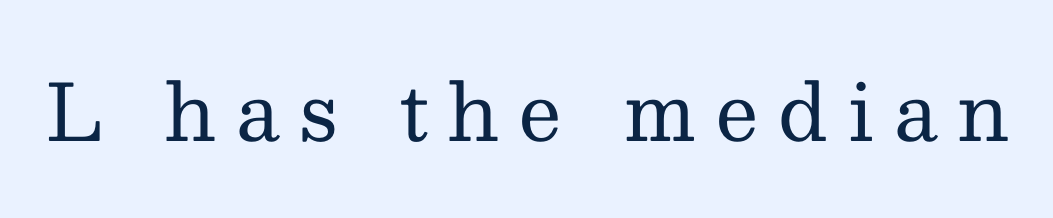
Each letter's strokes conclude with small projecting serifs. Any mark beneath the type? The region is blank. The cut favours lightness, reaching ordinary text weight at its darkest. Between one letter and the next there's a generous, obvious gap.
